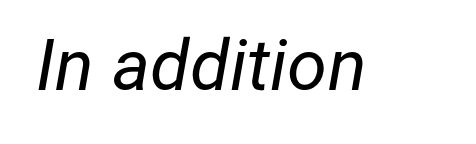
A quiet, ordinary-to-light weight characterises the typeface. If you drew a line through each stem, it would be angled. Anything drawn beneath the words? Only blank space. Each letter keeps its own natural width here, so spacing adapts to shape.
